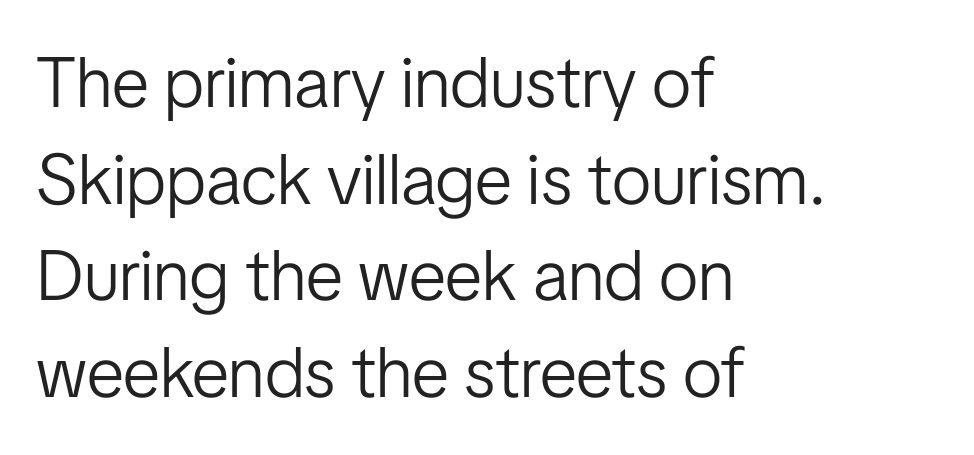
Q: Is the text bold? A: No.
Q: Is the text italic (slanted)? A: No, it is upright.
Q: Is the typeface a serif or a sans-serif typeface? A: Sans-serif.
Q: Is the text underlined? A: No.
Q: How is the paragraph aligned? A: Left-aligned.
Q: Is the spacing between letters normal or unusually wide? A: Normal.
Q: Is the spacing between lines tight, normal or loose? A: Normal.
Q: Width (condensed, normal, or wide)? A: Condensed.
Q: Stroke contrast? A: Low.
Q: x-height? A: Medium.
Q: Monospaced? A: No.
